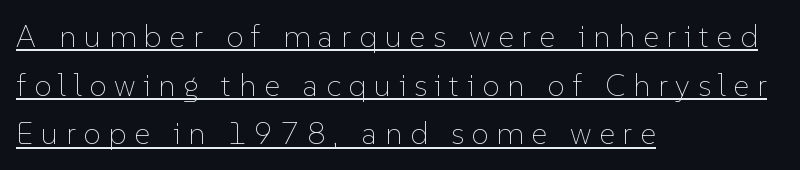
Character widths vary here, with narrow letters taking less room than wide ones. A continuous stroke trails under the words, as in a hyperlink. Successive baselines arrive at the customary interval. No italicization has been applied; the sample stays upright. The letterforms stand isolated, each surrounded by extra space.
